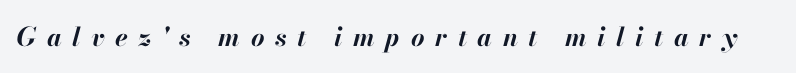
{"italic": "yes", "lean": "right", "slant_degrees": 13, "bold": "yes", "underline": "no", "letter_spacing": "wide", "letter_spacing_em": 0.41, "glyph_px": 26}
